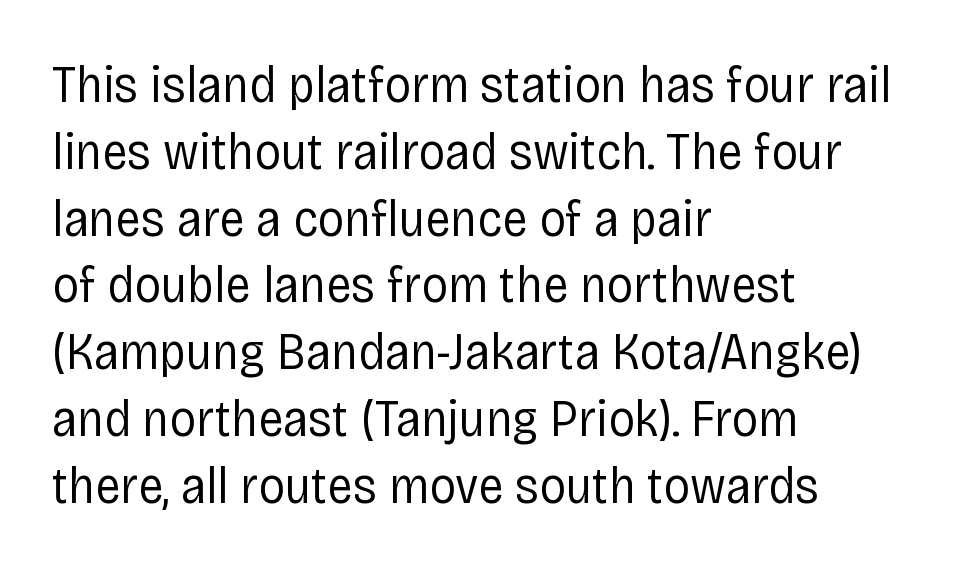
Q: Is the text bold? A: No.
Q: Is the text italic (slanted)? A: No, it is upright.
Q: Is the typeface a serif or a sans-serif typeface? A: Sans-serif.
Q: Is the text underlined? A: No.
Q: How is the paragraph aligned? A: Left-aligned.
Q: Is the spacing between letters normal or unusually wide? A: Normal.
Q: Is the spacing between lines tight, normal or loose? A: Normal.
Q: Width (condensed, normal, or wide)? A: Condensed.
Q: Stroke contrast? A: Low.
Q: x-height? A: Large.
Q: Monospaced? A: No.
